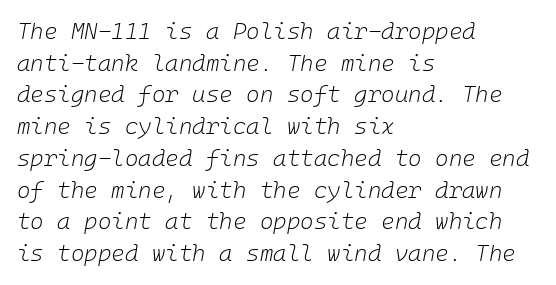
{"italic": "yes", "lean": "right", "slant_degrees": 10, "bold": "no", "underline": "no", "align": "left", "line_spacing": "normal", "line_spacing_ratio": 1.38, "letter_spacing": "normal", "letter_spacing_em": 0.0, "glyph_px": 23}
